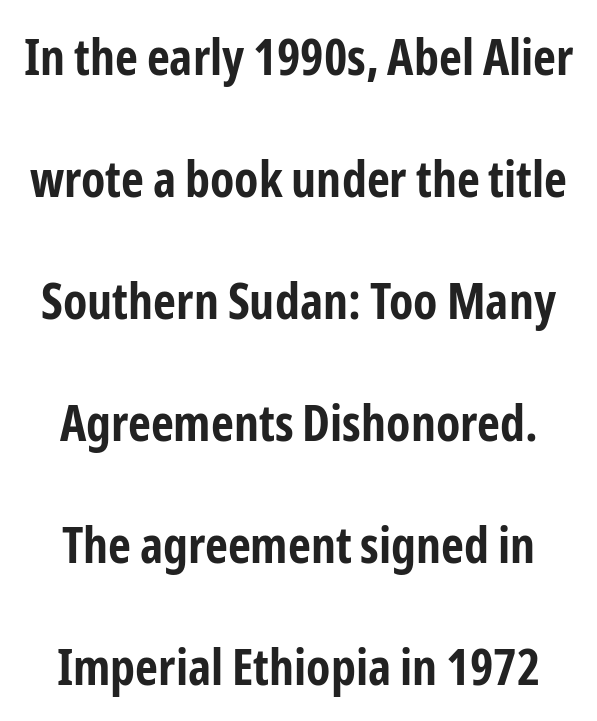
Check where the strokes stop: nothing finishes them off — pure sans. The face used here is proportionally spaced, like ordinary book or web type. Look at the stroke-to-counter ratio: heavy, a bold. Standard letterfit; no display-style spreading of the glyphs. The letters stand upright; this is a roman face. Descender tails drop into unmarked territory.
